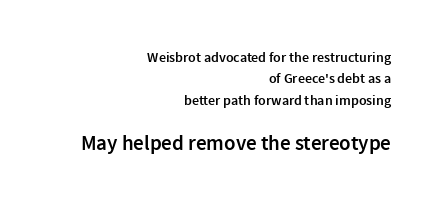
Q: Is the text bold? A: Semi-bold.
Q: Is the text italic (slanted)? A: No, it is upright.
Q: Is the text underlined? A: No.
Q: How is the paragraph aligned? A: Right-aligned.
Q: Is the spacing between letters normal or unusually wide? A: Normal.
Q: Is the spacing between lines tight, normal or loose? A: Normal.
Q: Which block of text is set in a larger size, the first (top) or the second (bottom)? A: The second (bottom) one.
